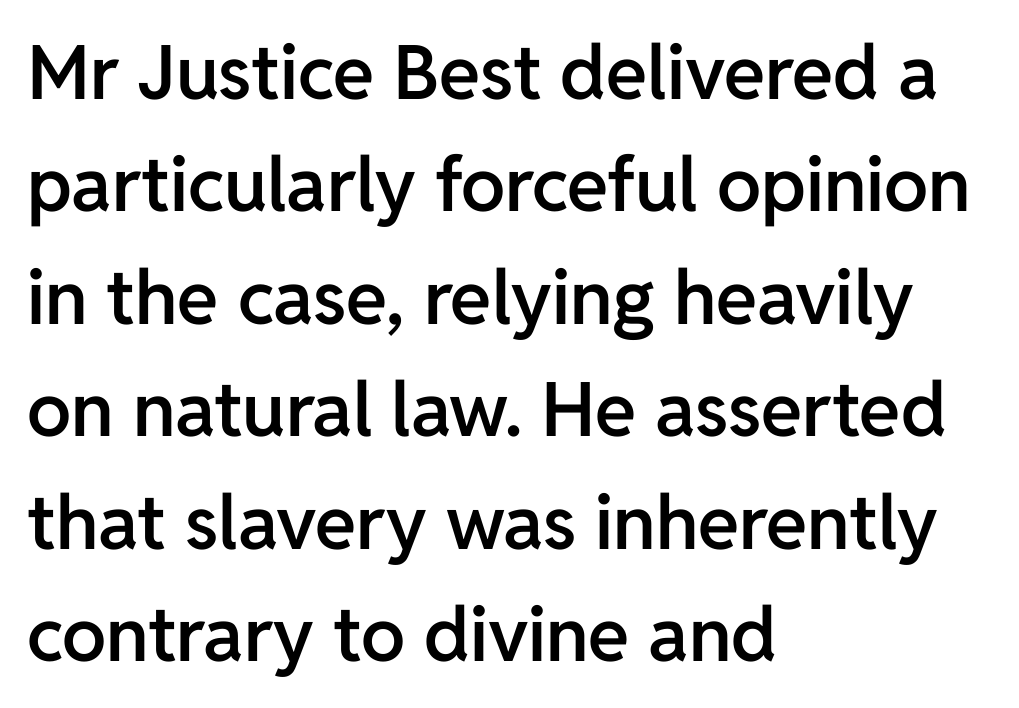
Evenly set lines give the paragraph a standard silhouette. Think of a printed novel: that variable character pitch is what you see here. These lines carry some extra weight — a demibold, not a full bold. Unlike a traditional serif, this face leaves its strokes unadorned. A clean baseline with only descenders dipping below it. There is no visible air inserted between adjacent glyphs.
